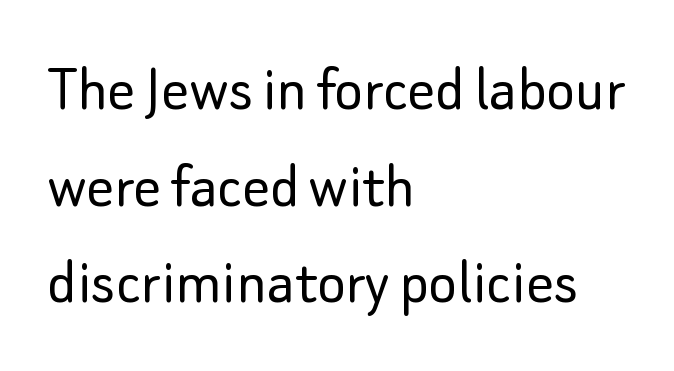
Q: Is the text bold? A: No.
Q: Is the text italic (slanted)? A: No, it is upright.
Q: Is the typeface a serif or a sans-serif typeface? A: Sans-serif.
Q: Is the text underlined? A: No.
Q: How is the paragraph aligned? A: Left-aligned.
Q: Is the spacing between letters normal or unusually wide? A: Normal.
Q: Is the spacing between lines tight, normal or loose? A: Normal.
Q: Width (condensed, normal, or wide)? A: Normal.
Q: Stroke contrast? A: Low.
Q: x-height? A: Small.
Q: Monospaced? A: No.
